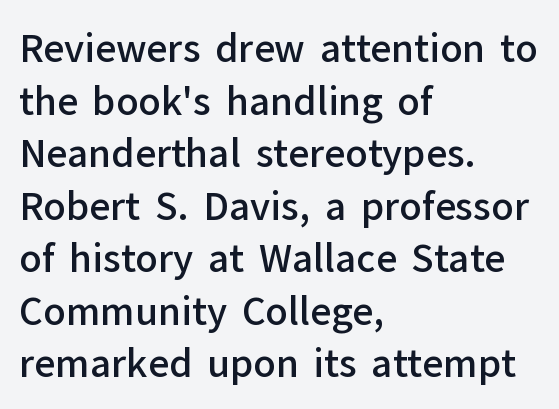
{"serif": "no", "italic": "no", "bold": "semi", "weight": "semibold", "width": "normal", "stroke_contrast": "low", "x_height": "medium", "monospaced": "no", "underline": "no", "align": "left", "line_spacing": "normal", "line_spacing_ratio": 1.42, "letter_spacing": "normal", "letter_spacing_em": 0.0, "glyph_px": 37}
